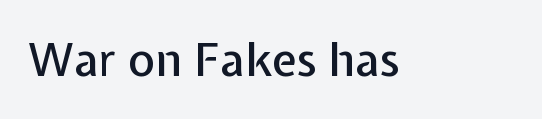
Q: Is the text italic (slanted)? A: No, it is upright.
Q: Is the typeface a serif or a sans-serif typeface? A: Sans-serif.
Q: Is the text underlined? A: No.
Q: Is the spacing between letters normal or unusually wide? A: Normal.
Q: Width (condensed, normal, or wide)? A: Normal.
Q: Stroke contrast? A: Low.
Q: x-height? A: Medium.
Q: Monospaced? A: No.
